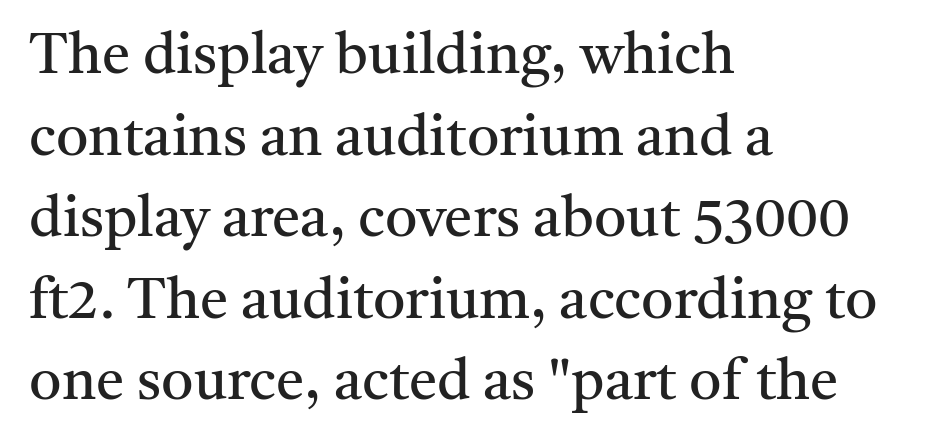
The image shows 57 px regular-weight serif type, upright; set left-aligned, normal line spacing (1.43x), normal letter spacing, not underlined; medium stroke contrast and a medium x-height.
